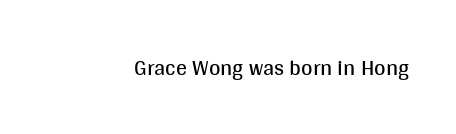
Q: Is the text bold? A: No.
Q: Is the text italic (slanted)? A: No, it is upright.
Q: Is the text underlined? A: No.
Q: Is the spacing between letters normal or unusually wide? A: Normal.
